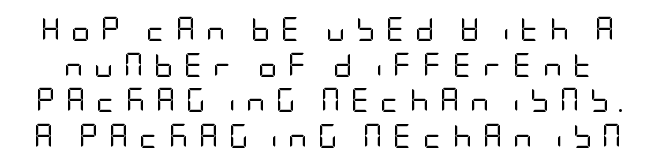
The image shows 24 px text type, upright; set normal line spacing (1.48x), unusually wide letter spacing (+0.43 em), not underlined.
